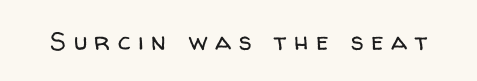
The image shows 25 px text type, upright; set unusually wide letter spacing (+0.3 em), not underlined.
